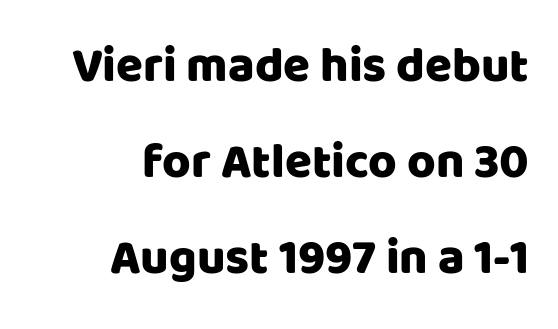
Compared with typical paragraphs, the rows here are farther apart. Letterform terminals end flat and unadorned throughout the passage. Inter-character spacing is left at the font's built-in metrics. Underlining? Definitely not there. Unlike italic type, these characters show no tilt at all. Spacing verdict: proportional, widths tailored to each character.
